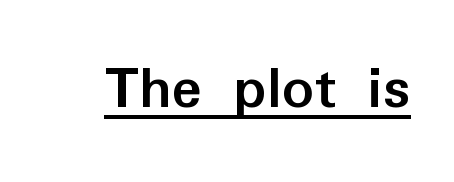
Q: Is the text bold? A: Yes.
Q: Is the text italic (slanted)? A: No, it is upright.
Q: Is the typeface a serif or a sans-serif typeface? A: Sans-serif.
Q: Is the text underlined? A: Yes.
Q: Is the spacing between letters normal or unusually wide? A: Normal.
Q: Width (condensed, normal, or wide)? A: Normal.
Q: Stroke contrast? A: Low.
Q: x-height? A: Medium.
Q: Monospaced? A: No.
